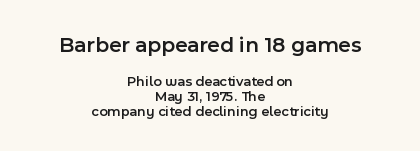
The image shows 22 px text type, upright; set centered, tight line spacing (1.09x), normal letter spacing, not underlined; the first (top) block is 1.57x larger.
